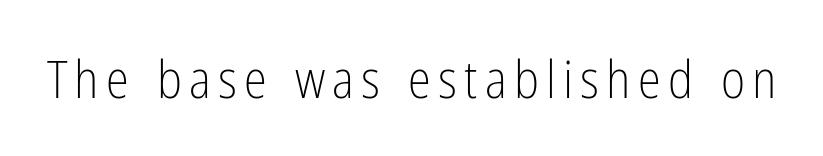
The image shows 52 px light, condensed sans-serif type, upright; set not underlined; low stroke contrast and a medium x-height.
